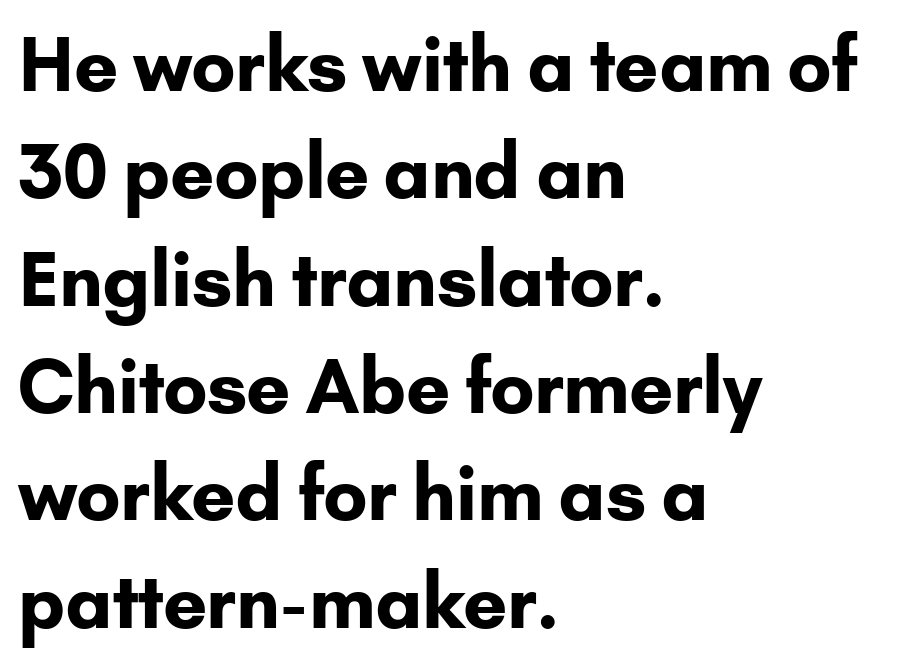
Typographic density is high because the face is bold. Is there any slant? The stems are plumb. This sample keeps an unexceptional amount of space between lines. A student would call this left alignment; a typographer would say flush left, rag right. The letterforms sit shoulder to shoulder at normal distance.
